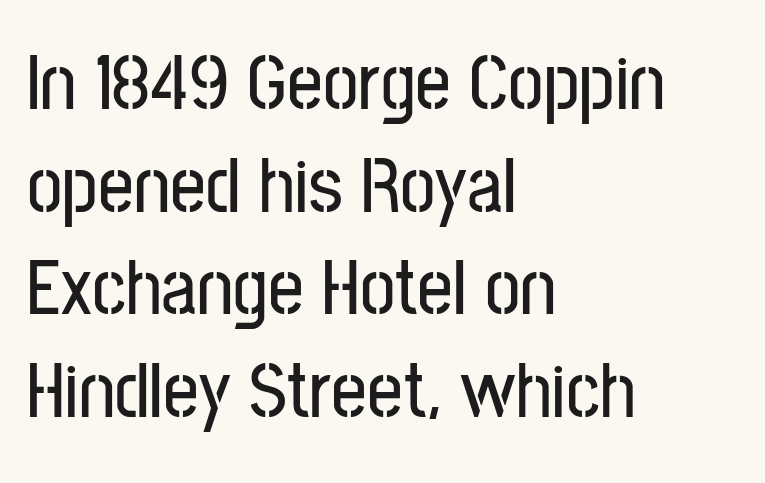
Q: Is the text italic (slanted)? A: No, it is upright.
Q: Is the typeface a serif or a sans-serif typeface? A: Sans-serif.
Q: Is the text underlined? A: No.
Q: How is the paragraph aligned? A: Left-aligned.
Q: Is the spacing between letters normal or unusually wide? A: Normal.
Q: Is the spacing between lines tight, normal or loose? A: Normal.
Q: Width (condensed, normal, or wide)? A: Condensed.
Q: Stroke contrast? A: Low.
Q: x-height? A: Medium.
Q: Monospaced? A: No.
